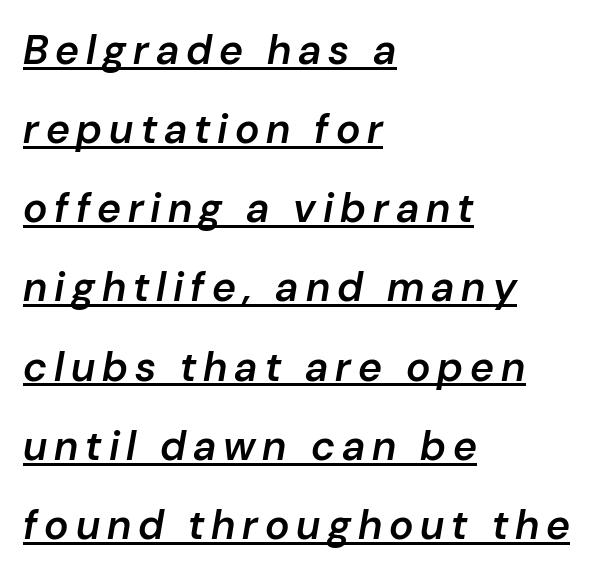
The image shows 41 px semibold type, italic (leaning right); set left-aligned, loose line spacing (1.93x), underlined; low stroke contrast and a medium x-height.
